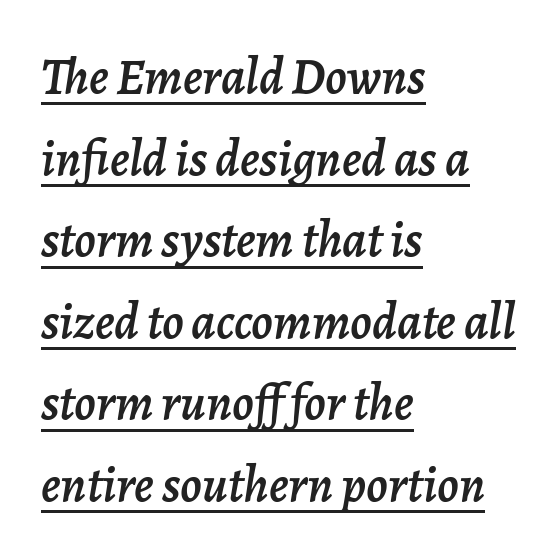
Q: Is the text italic (slanted)? A: Yes, it leans right by about 7 degrees.
Q: Is the text underlined? A: Yes.
Q: How is the paragraph aligned? A: Left-aligned.
Q: Is the spacing between letters normal or unusually wide? A: Normal.
Q: Is the spacing between lines tight, normal or loose? A: Normal.
Q: Width (condensed, normal, or wide)? A: Normal.
Q: Stroke contrast? A: Low.
Q: x-height? A: Medium.
Q: Monospaced? A: No.
